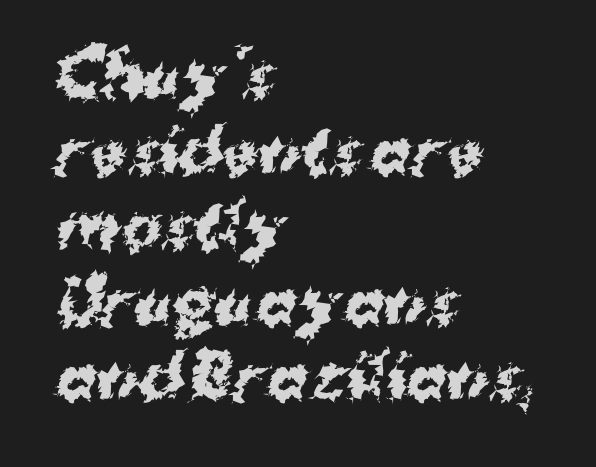
Line starts are locked; line ends wander. Classification — sans serif. The string is rendered with underlining switched off. Varying glyph widths throughout — classic text-font behaviour.
